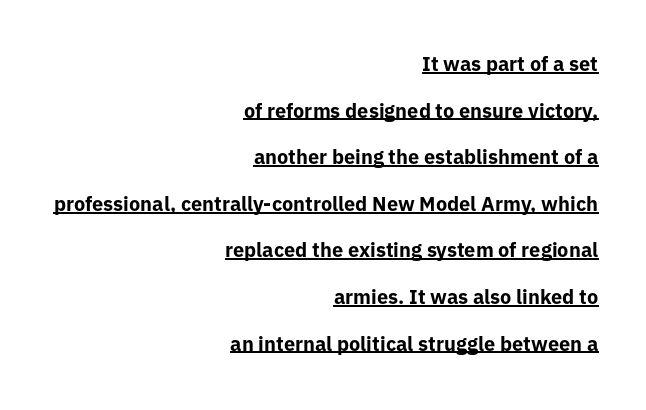
{"italic": "no", "bold": "yes", "underline": "yes", "align": "right", "line_spacing": "loose", "line_spacing_ratio": 2.33, "letter_spacing": "normal", "letter_spacing_em": 0.0, "glyph_px": 20}
